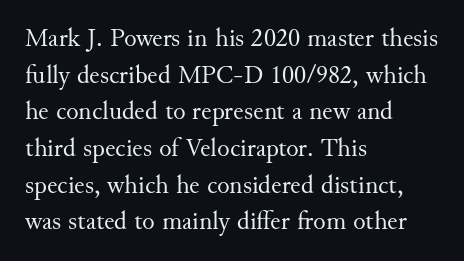
Q: Is the text bold? A: No.
Q: Is the text italic (slanted)? A: No, it is upright.
Q: Is the text underlined? A: No.
Q: How is the paragraph aligned? A: Left-aligned.
Q: Is the spacing between letters normal or unusually wide? A: Normal.
Q: Is the spacing between lines tight, normal or loose? A: Normal.
